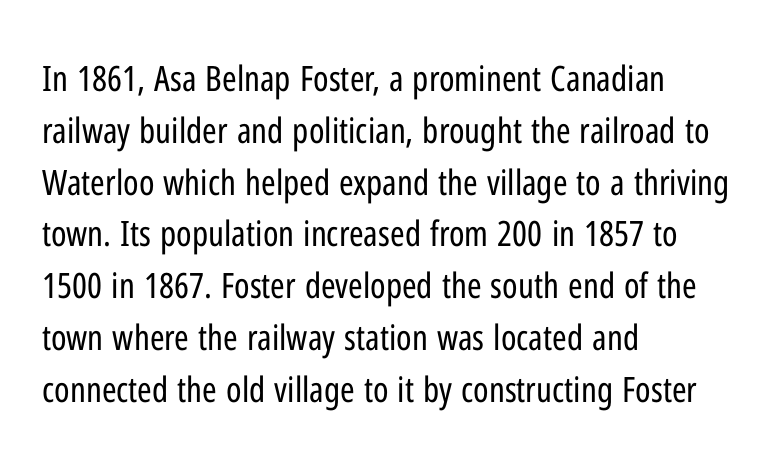
{"serif": "no", "italic": "no", "bold": "no", "weight": "regular", "width": "condensed", "stroke_contrast": "low", "x_height": "medium", "monospaced": "no", "underline": "no", "align": "left", "line_spacing": "normal", "line_spacing_ratio": 1.48, "letter_spacing": "normal", "letter_spacing_em": 0.0, "glyph_px": 35}
